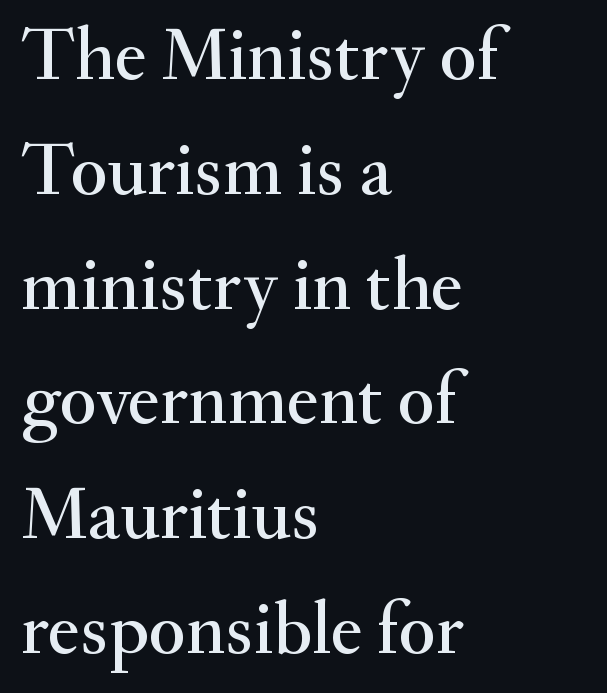
Q: Is the text italic (slanted)? A: No, it is upright.
Q: Is the typeface a serif or a sans-serif typeface? A: Serif.
Q: Is the text underlined? A: No.
Q: How is the paragraph aligned? A: Left-aligned.
Q: Is the spacing between letters normal or unusually wide? A: Normal.
Q: Is the spacing between lines tight, normal or loose? A: Normal.
Q: Width (condensed, normal, or wide)? A: Normal.
Q: Stroke contrast? A: Medium.
Q: x-height? A: Small.
Q: Monospaced? A: No.
